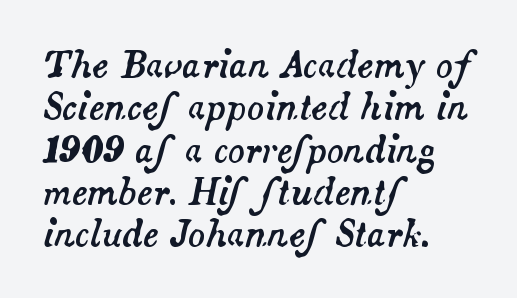
{"italic": "yes", "lean": "right", "slant_degrees": 14, "width": "normal", "stroke_contrast": "medium", "x_height": "small", "monospaced": "no", "underline": "no", "align": "left", "line_spacing_ratio": 1.21, "letter_spacing": "normal", "letter_spacing_em": 0.0, "glyph_px": 35}
